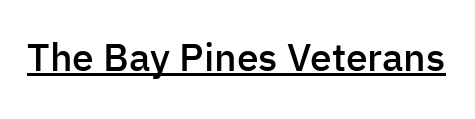
Q: Is the text bold? A: Semi-bold.
Q: Is the text italic (slanted)? A: No, it is upright.
Q: Is the typeface a serif or a sans-serif typeface? A: Sans-serif.
Q: Is the text underlined? A: Yes.
Q: Is the spacing between letters normal or unusually wide? A: Normal.
Q: Width (condensed, normal, or wide)? A: Normal.
Q: Stroke contrast? A: Low.
Q: x-height? A: Medium.
Q: Monospaced? A: No.
